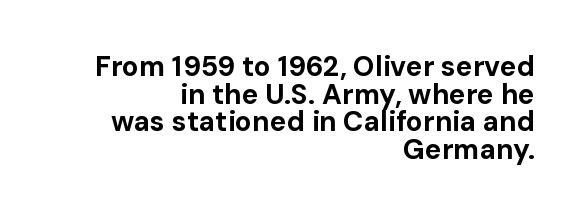
The image shows 28 px bold sans-serif type, upright; set right-aligned, tight line spacing (0.99x), normal letter spacing, not underlined; low stroke contrast and a medium x-height.
